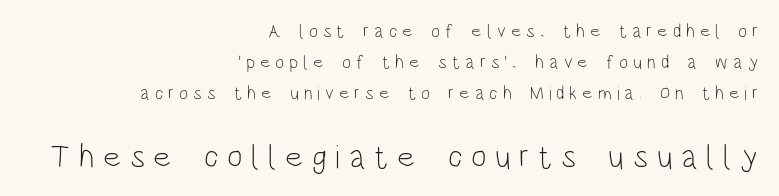
Ascenders rise straight up at ninety degrees. Note: no serifs on the glyphs. Line spacing here is normal. Compare the two chunks: the lower has the greater cap height. The rendering uses natural spacing where letterforms have individual widths. Ink coverage per letter is moderate at most.
